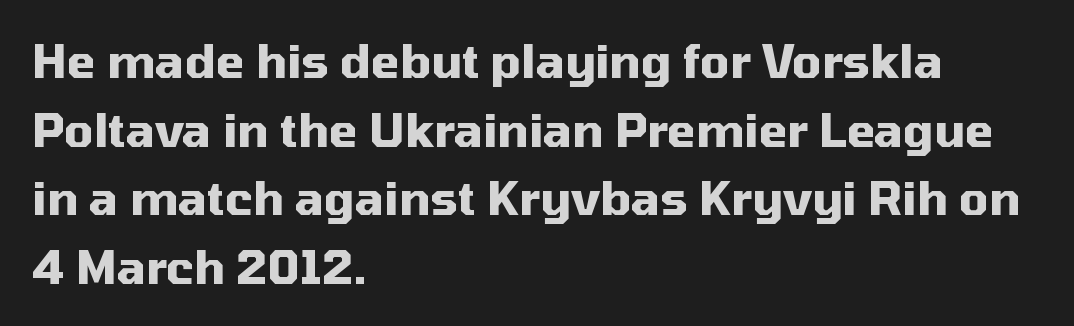
The font is running at its bold setting. Proportional: the letters do not fall into vertical columns. Typographically, this falls in the sans-serif category. Clear beneath every line of the passage.
